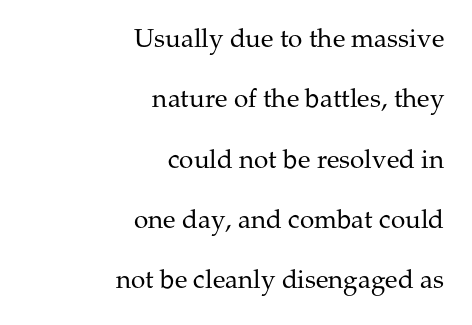
The image shows 26 px text type, upright; set right-aligned, loose line spacing (2.32x), normal letter spacing, not underlined.
